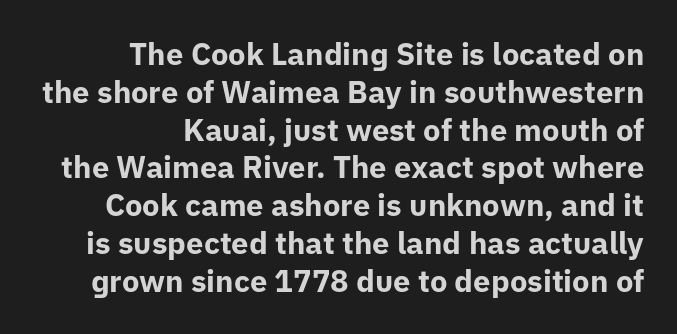
{"serif": "no", "italic": "no", "bold": "yes", "weight": "bold", "width": "normal", "stroke_contrast": "low", "x_height": "medium", "monospaced": "no", "underline": "no", "align": "right", "line_spacing_ratio": 1.22, "letter_spacing": "normal", "letter_spacing_em": 0.0, "glyph_px": 31}
